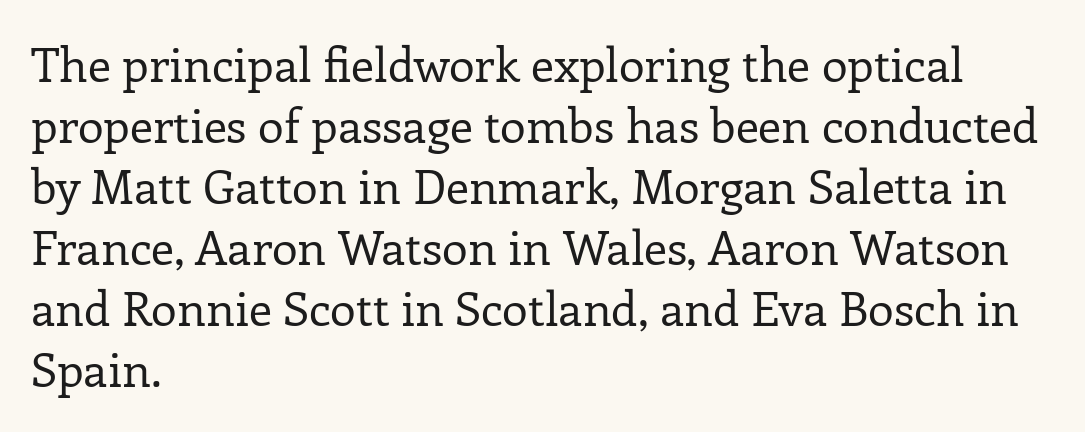
Q: Is the text bold? A: No.
Q: Is the text italic (slanted)? A: No, it is upright.
Q: Is the typeface a serif or a sans-serif typeface? A: Serif.
Q: Is the text underlined? A: No.
Q: How is the paragraph aligned? A: Left-aligned.
Q: Is the spacing between letters normal or unusually wide? A: Normal.
Q: Is the spacing between lines tight, normal or loose? A: Normal.
Q: Width (condensed, normal, or wide)? A: Normal.
Q: Stroke contrast? A: Low.
Q: x-height? A: Medium.
Q: Monospaced? A: No.
